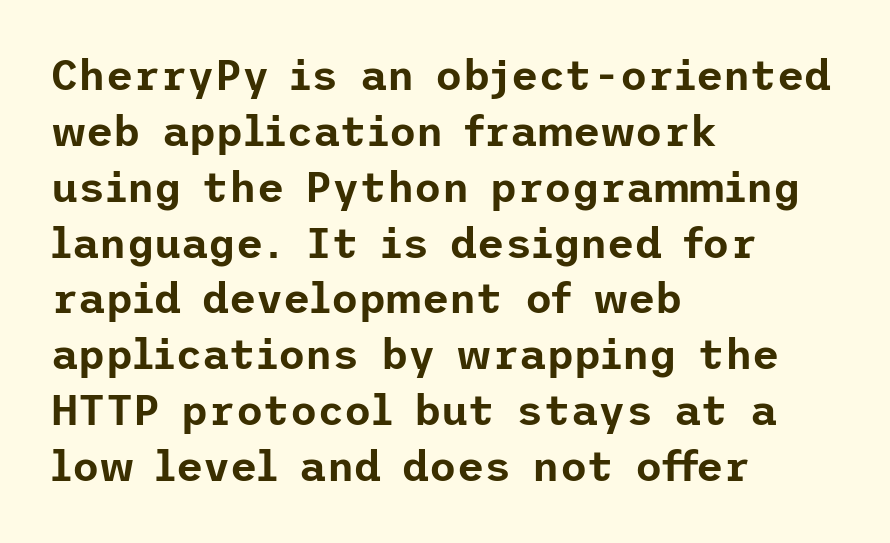
{"serif": "no", "italic": "no", "width": "normal", "stroke_contrast": "low", "x_height": "medium", "underline": "no", "align": "left", "line_spacing": "normal", "line_spacing_ratio": 1.33, "letter_spacing": "normal", "letter_spacing_em": 0.0, "glyph_px": 42}
